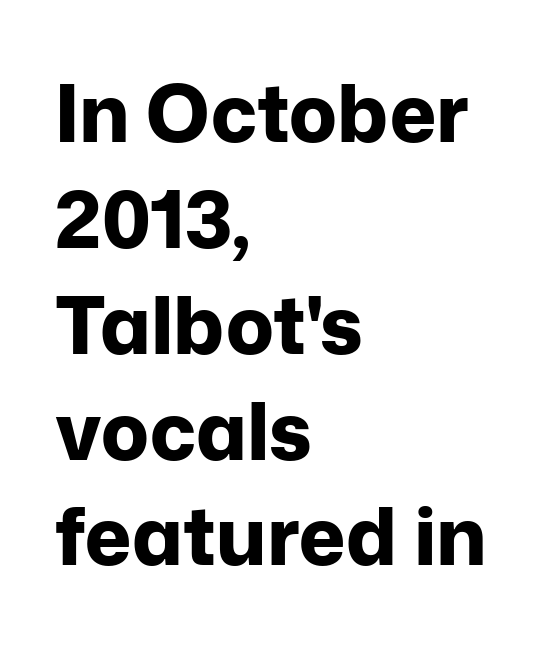
The image shows 79 px bold sans-serif type, upright; set left-aligned, normal line spacing (1.34x), normal letter spacing, not underlined; low stroke contrast and a medium x-height.
